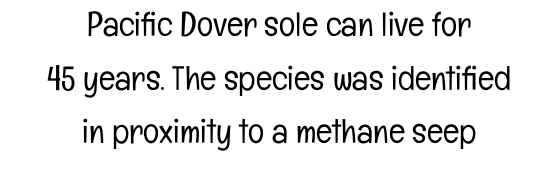
{"serif": "no", "italic": "no", "bold": "no", "weight": "light", "width": "condensed", "stroke_contrast": "low", "x_height": "medium", "monospaced": "no", "underline": "no", "align": "center", "line_spacing": "normal", "line_spacing_ratio": 1.58, "letter_spacing": "normal", "letter_spacing_em": 0.0, "glyph_px": 34}
